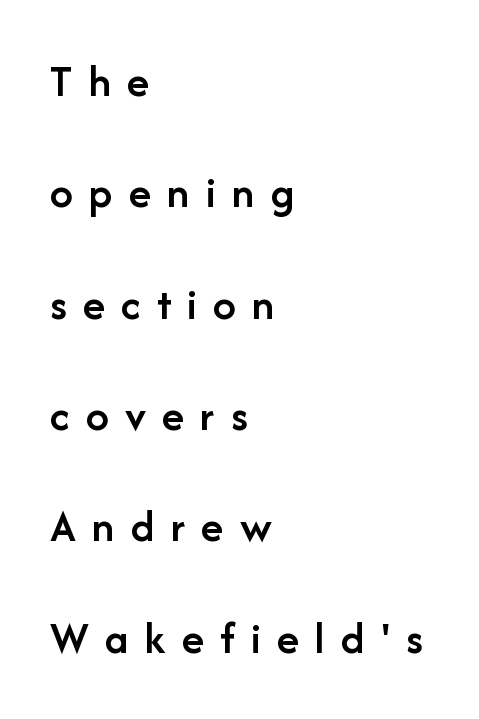
Q: Is the text bold? A: Semi-bold.
Q: Is the text italic (slanted)? A: No, it is upright.
Q: Is the typeface a serif or a sans-serif typeface? A: Sans-serif.
Q: Is the text underlined? A: No.
Q: How is the paragraph aligned? A: Left-aligned.
Q: Is the spacing between letters normal or unusually wide? A: Unusually wide.
Q: Is the spacing between lines tight, normal or loose? A: Loose.
Q: Width (condensed, normal, or wide)? A: Normal.
Q: Stroke contrast? A: Low.
Q: x-height? A: Medium.
Q: Monospaced? A: No.
